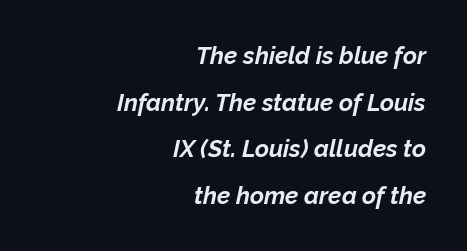
{"italic": "yes", "lean": "right", "slant_degrees": 12, "bold": "yes", "underline": "no", "align": "right", "line_spacing": "loose", "line_spacing_ratio": 1.94, "letter_spacing": "normal", "letter_spacing_em": 0.0, "glyph_px": 24}
